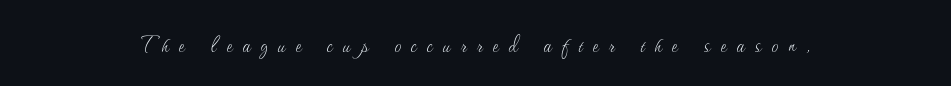
{"bold": "no", "underline": "no", "align": "center", "letter_spacing": "wide", "letter_spacing_em": 0.38, "glyph_px": 27}
